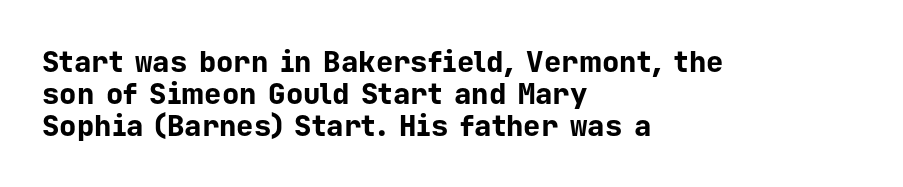
Q: Is the text bold? A: Yes.
Q: Is the text italic (slanted)? A: No, it is upright.
Q: Is the typeface a serif or a sans-serif typeface? A: Sans-serif.
Q: Is the text underlined? A: No.
Q: How is the paragraph aligned? A: Left-aligned.
Q: Is the spacing between letters normal or unusually wide? A: Normal.
Q: Is the spacing between lines tight, normal or loose? A: Tight.
Q: Width (condensed, normal, or wide)? A: Normal.
Q: Stroke contrast? A: Low.
Q: x-height? A: Medium.
Q: Monospaced? A: Yes.
